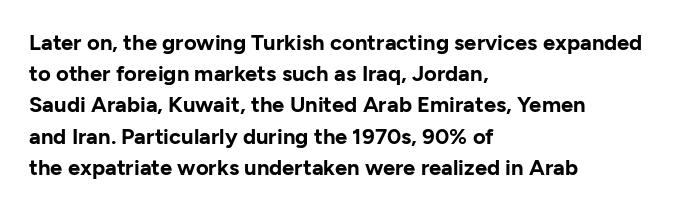
{"italic": "no", "bold": "yes", "underline": "no", "align": "left", "line_spacing": "normal", "line_spacing_ratio": 1.42, "letter_spacing": "normal", "letter_spacing_em": 0.0, "glyph_px": 22}
